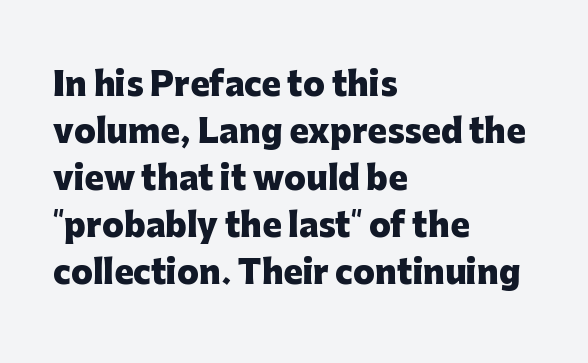
This sample uses a sans-serif face. Just letters on the line, the space beneath them empty. The face used here is proportionally spaced, like ordinary book or web type. If you measured baseline to baseline, you'd find a middling distance. Teacher's note: observe the even left margin — that is flush-left alignment.
